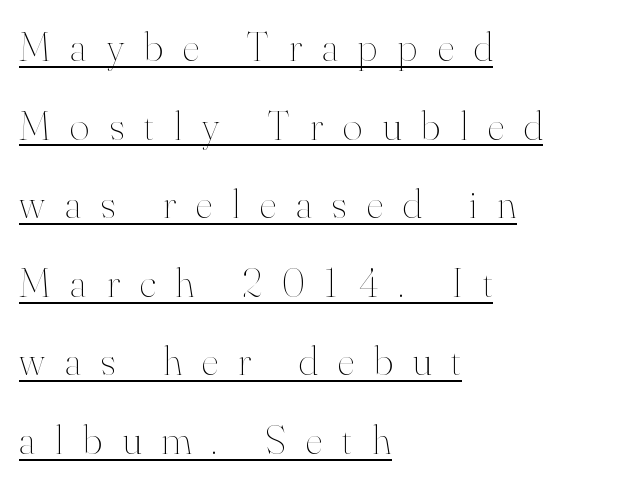
Q: Is the text bold? A: No.
Q: Is the text italic (slanted)? A: No, it is upright.
Q: Is the text underlined? A: Yes.
Q: How is the paragraph aligned? A: Left-aligned.
Q: Is the spacing between letters normal or unusually wide? A: Unusually wide.
Q: Width (condensed, normal, or wide)? A: Normal.
Q: Stroke contrast? A: High.
Q: x-height? A: Small.
Q: Monospaced? A: No.
